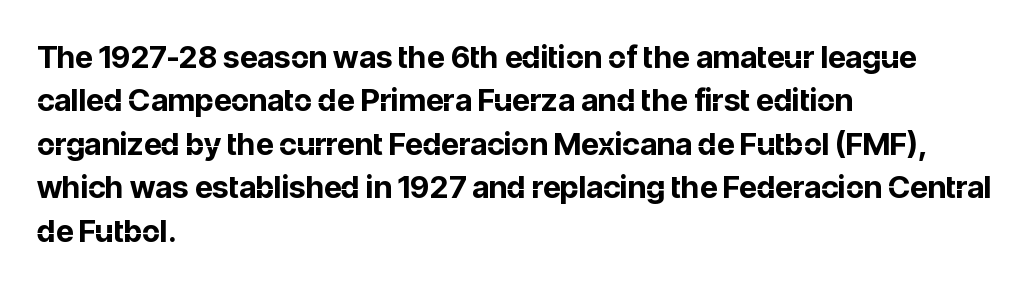
{"serif": "no", "italic": "no", "bold": "yes", "weight": "bold", "width": "normal", "stroke_contrast": "low", "x_height": "medium", "monospaced": "no", "underline": "no", "align": "left", "line_spacing": "normal", "line_spacing_ratio": 1.4, "letter_spacing": "normal", "letter_spacing_em": 0.0, "glyph_px": 31}
